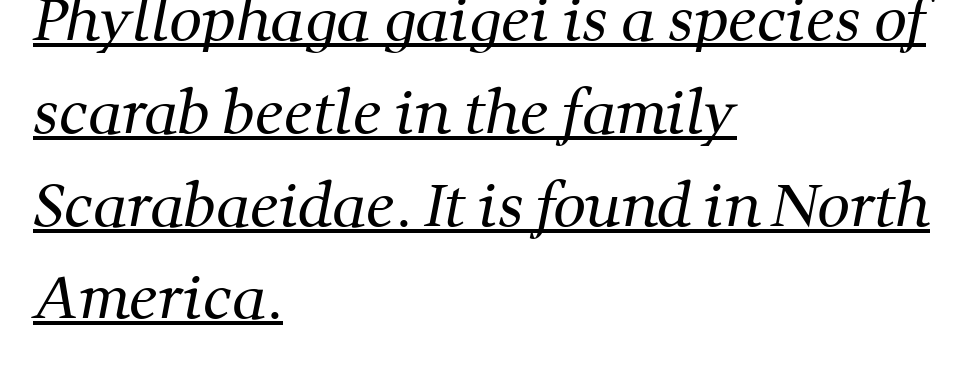
The image shows 58 px regular-weight serif type; set left-aligned, normal line spacing (1.6x), normal letter spacing, underlined; medium stroke contrast and a medium x-height.
